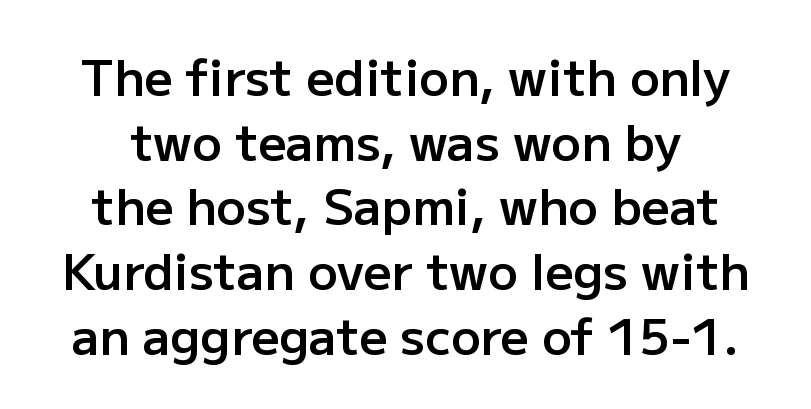
{"serif": "no", "italic": "no", "bold": "semi", "weight": "semibold", "width": "normal", "stroke_contrast": "low", "x_height": "medium", "monospaced": "no", "underline": "no", "line_spacing": "normal", "line_spacing_ratio": 1.32, "letter_spacing": "normal", "letter_spacing_em": 0.0, "glyph_px": 49}
